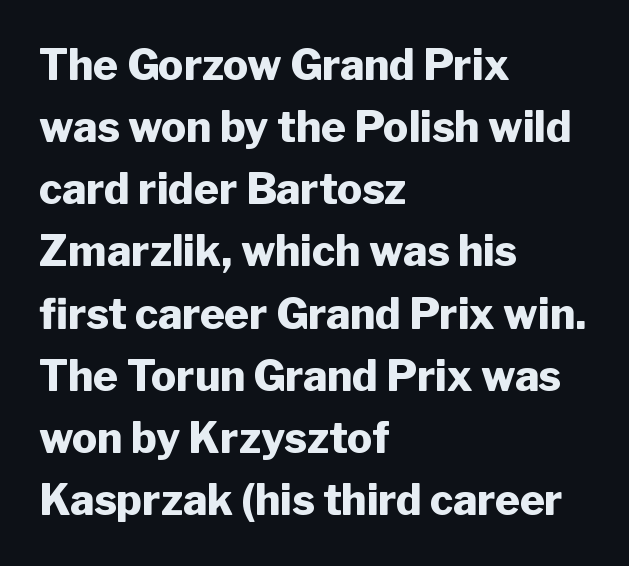
Q: Is the text bold? A: Yes.
Q: Is the text italic (slanted)? A: No, it is upright.
Q: Is the typeface a serif or a sans-serif typeface? A: Sans-serif.
Q: Is the text underlined? A: No.
Q: How is the paragraph aligned? A: Left-aligned.
Q: Is the spacing between letters normal or unusually wide? A: Normal.
Q: Is the spacing between lines tight, normal or loose? A: Normal.
Q: Width (condensed, normal, or wide)? A: Normal.
Q: Stroke contrast? A: Low.
Q: x-height? A: Medium.
Q: Monospaced? A: No.
